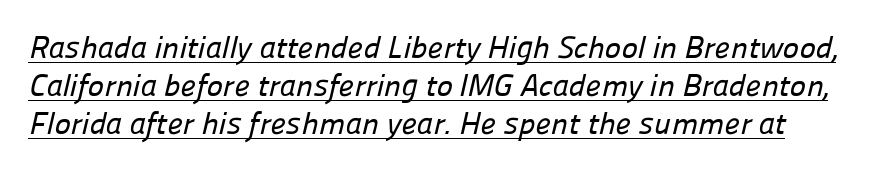
The image shows 31 px sans-serif type; set line spacing 1.23x, normal letter spacing, underlined; low stroke contrast and a medium x-height.
